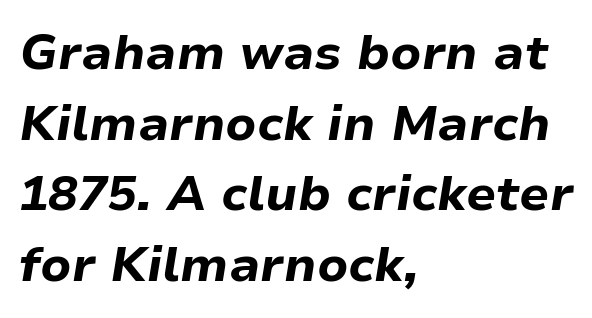
The designer left line spacing at the default. Line beginnings align vertically; line endings do not. Bold? Absolutely — the strokes are thick and heavy. Letter spacing: default. Think of a printed novel: that variable character pitch is what you see here.
